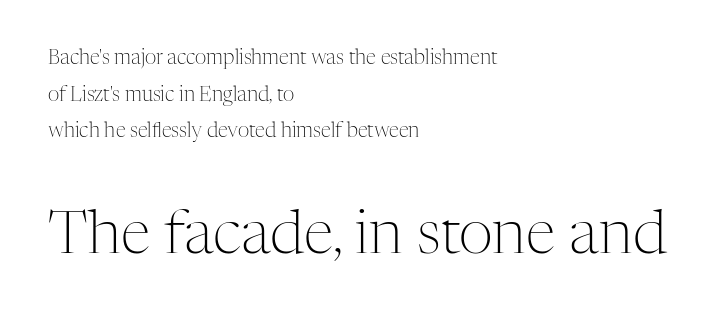
The rendering enlarges the type as you move from the upper chunk to the lower. One-word summary of the alignment: left. Regarding serifs, this sample has them. Caption: standard tracking, unaltered. The letters advance in unequal steps, a hallmark of proportional type. Is the type heavy? It reads as light-to-regular instead.
